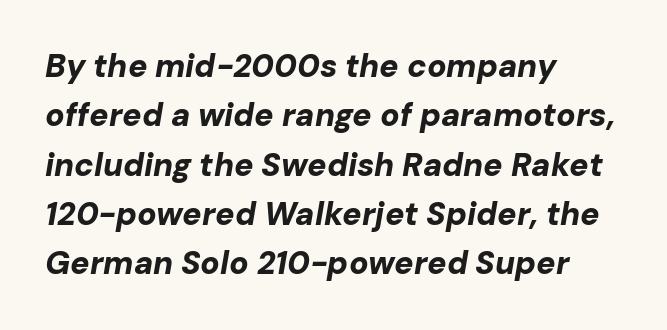
{"italic": "yes", "lean": "right", "slant_degrees": 10, "bold": "yes", "weight": "bold", "width": "normal", "stroke_contrast": "low", "x_height": "medium", "monospaced": "no", "underline": "no", "align": "left", "line_spacing": "normal", "line_spacing_ratio": 1.54, "letter_spacing": "normal", "letter_spacing_em": 0.0, "glyph_px": 32}
